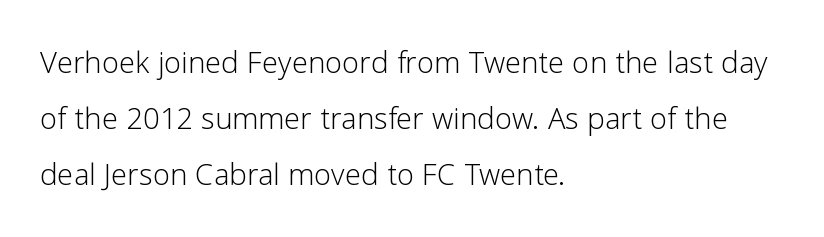
Q: Is the text bold? A: No.
Q: Is the text italic (slanted)? A: No, it is upright.
Q: Is the typeface a serif or a sans-serif typeface? A: Sans-serif.
Q: Is the text underlined? A: No.
Q: How is the paragraph aligned? A: Left-aligned.
Q: Is the spacing between letters normal or unusually wide? A: Normal.
Q: Is the spacing between lines tight, normal or loose? A: Normal.
Q: Width (condensed, normal, or wide)? A: Normal.
Q: Stroke contrast? A: Low.
Q: x-height? A: Medium.
Q: Monospaced? A: No.
